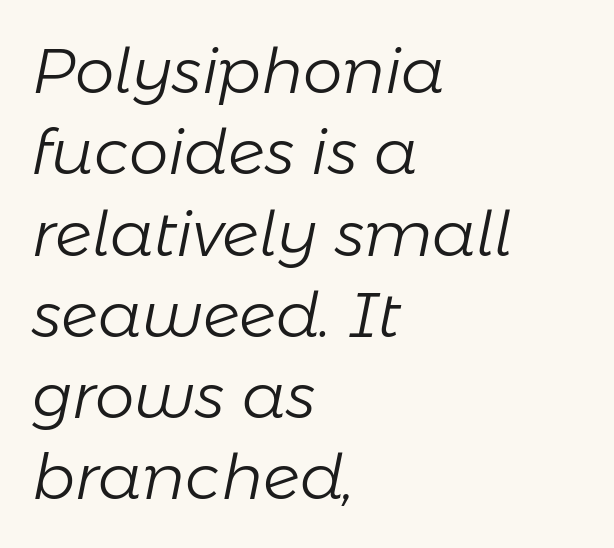
Proportional: the letters do not fall into vertical columns. Each word holds together tightly as a unit, with standard inter-letter gaps. Each new line begins a customary step beneath the previous one. Heft: none added — not bold. Is the block centered? No — it sits flush against the left margin.
